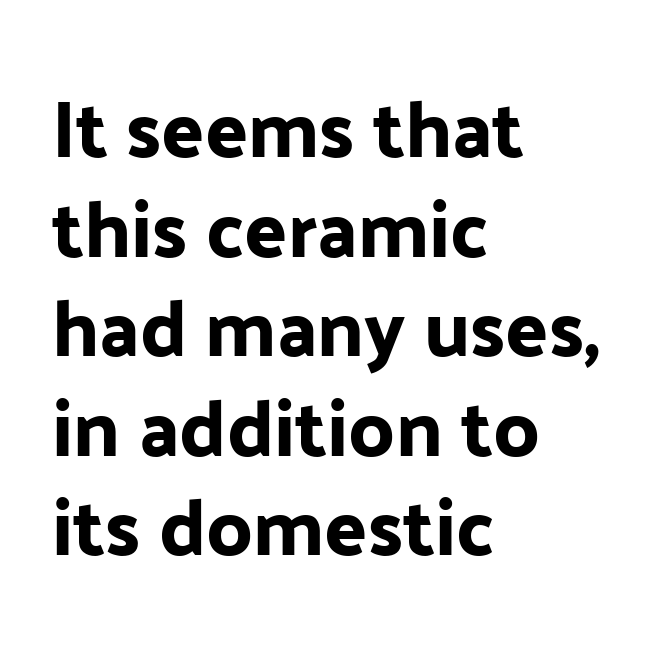
{"serif": "no", "italic": "no", "width": "normal", "stroke_contrast": "low", "x_height": "medium", "monospaced": "no", "underline": "no", "align": "left", "line_spacing": "normal", "line_spacing_ratio": 1.26, "letter_spacing": "normal", "letter_spacing_em": 0.0, "glyph_px": 79}
